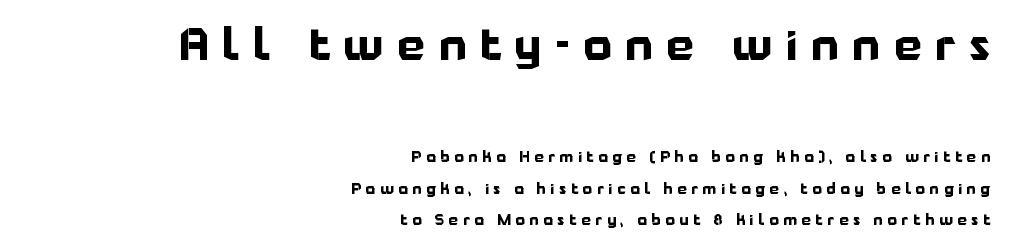
{"serif": "no", "italic": "no", "bold": "yes", "weight": "bold", "width": "normal", "stroke_contrast": "low", "x_height": "medium", "monospaced": "no", "underline": "no", "align": "right", "line_spacing": "loose", "line_spacing_ratio": 2.11, "letter_spacing": "wide", "letter_spacing_em": 0.31, "larger_block": "first", "size_ratio": 2.93, "glyph_px": 44}
